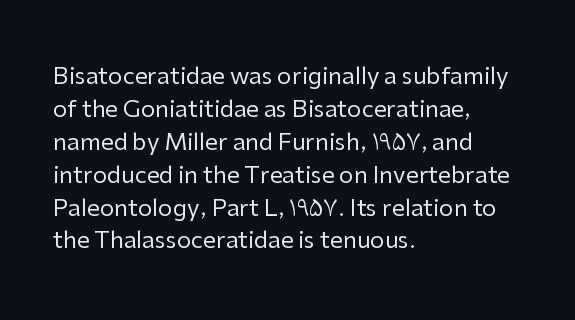
The image shows 23 px text type, upright; set left-aligned, normal line spacing (1.43x), normal letter spacing, not underlined.
